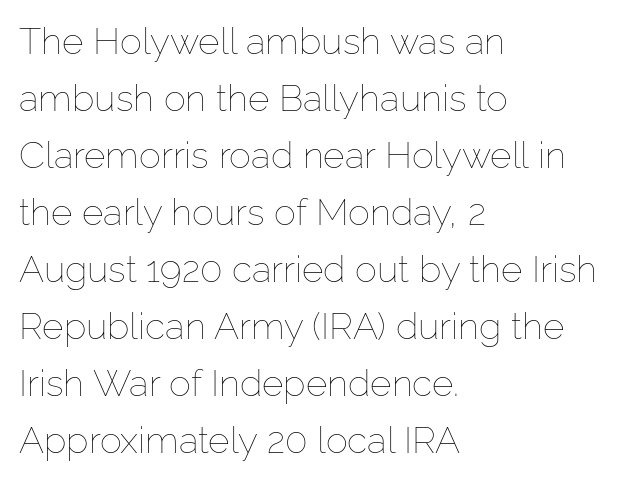
This block has exactly the height ordinary leading produces. The face used here is proportionally spaced, like ordinary book or web type. The gap between lines stays unmarked. You could call the tracking neutral — neither tight nor loose. One-word summary of the alignment: left.
